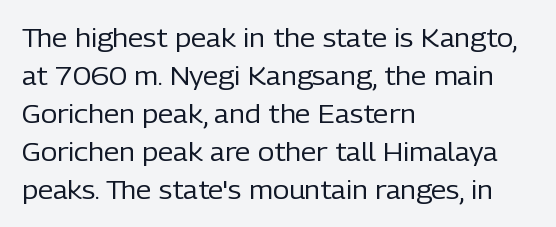
Q: Is the text bold? A: No.
Q: Is the text italic (slanted)? A: No, it is upright.
Q: Is the text underlined? A: No.
Q: How is the paragraph aligned? A: Left-aligned.
Q: Is the spacing between letters normal or unusually wide? A: Normal.
Q: Is the spacing between lines tight, normal or loose? A: Normal.
